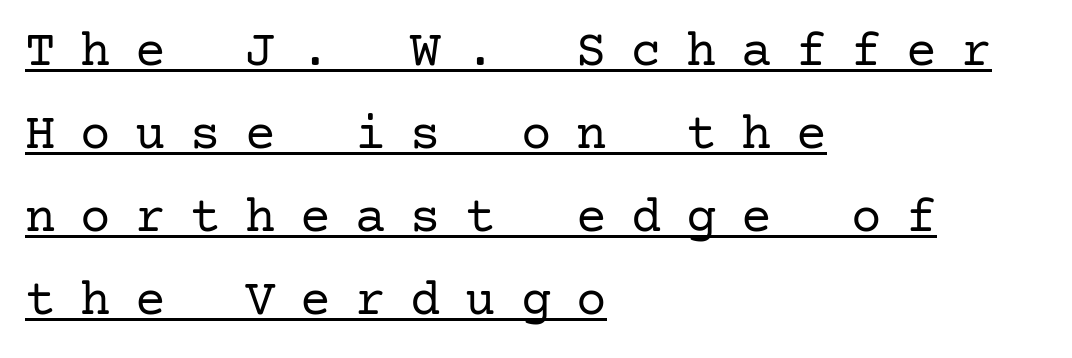
Q: Is the text bold? A: No.
Q: Is the text italic (slanted)? A: No, it is upright.
Q: Is the typeface a serif or a sans-serif typeface? A: Serif.
Q: Is the text underlined? A: Yes.
Q: How is the paragraph aligned? A: Left-aligned.
Q: Is the spacing between letters normal or unusually wide? A: Unusually wide.
Q: Is the spacing between lines tight, normal or loose? A: Normal.
Q: Width (condensed, normal, or wide)? A: Normal.
Q: Stroke contrast? A: Low.
Q: x-height? A: Medium.
